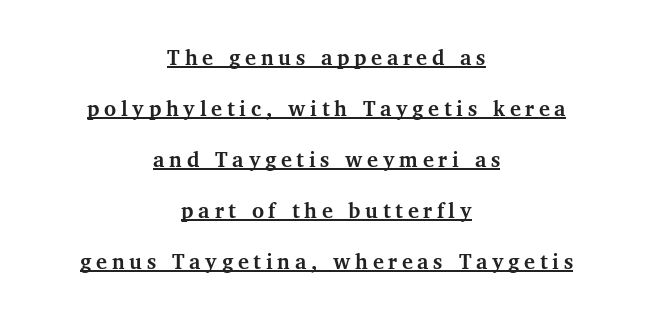
The image shows 23 px bold type, upright; set centered, loose line spacing (2.22x), unusually wide letter spacing (+0.2 em), underlined.
